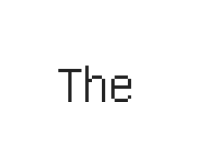
The image shows 53 px condensed sans-serif type, upright; set normal letter spacing, not underlined; low stroke contrast and a large x-height.
